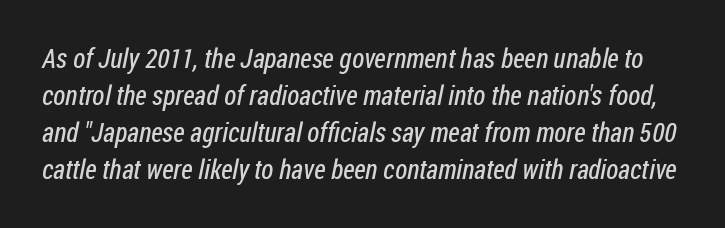
Q: Is the text bold? A: No.
Q: Is the text underlined? A: No.
Q: Is the spacing between letters normal or unusually wide? A: Normal.
Q: Is the spacing between lines tight, normal or loose? A: Normal.
